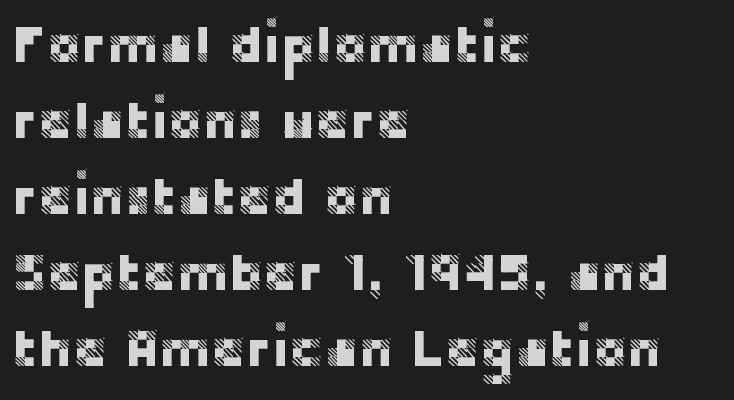
{"serif": "no", "italic": "no", "width": "normal", "stroke_contrast": "low", "x_height": "large", "monospaced": "no", "underline": "no", "align": "left", "line_spacing": "normal", "line_spacing_ratio": 1.46, "letter_spacing": "normal", "letter_spacing_em": 0.0, "glyph_px": 52}
